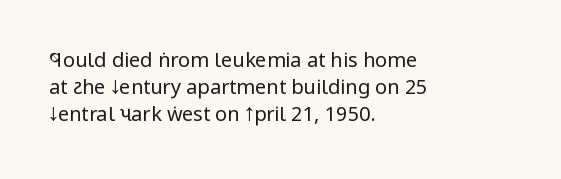
{"italic": "no", "bold": "no", "underline": "no", "align": "left", "line_spacing": "normal", "line_spacing_ratio": 1.35, "letter_spacing": "normal", "letter_spacing_em": 0.0, "glyph_px": 20}
